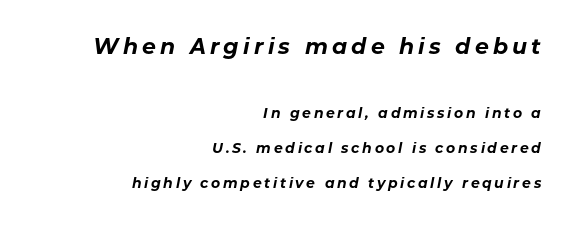
{"italic": "yes", "lean": "right", "slant_degrees": 11, "bold": "yes", "underline": "no", "align": "right", "line_spacing": "loose", "line_spacing_ratio": 2.49, "larger_block": "first", "size_ratio": 1.57, "glyph_px": 22}
